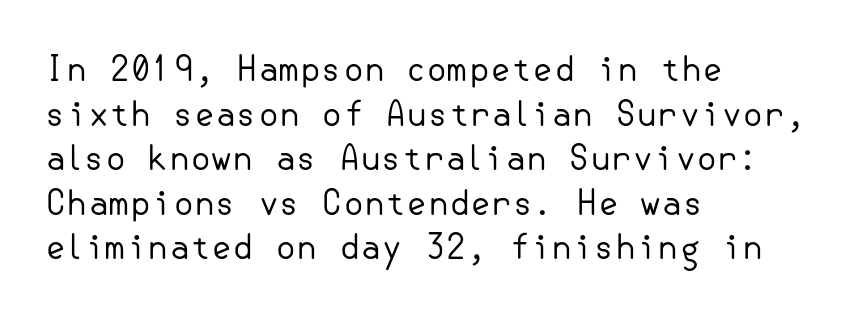
The image shows 34 px regular-weight sans-serif type, upright; set left-aligned, normal line spacing (1.31x), normal letter spacing, not underlined; low stroke contrast and a small x-height.
